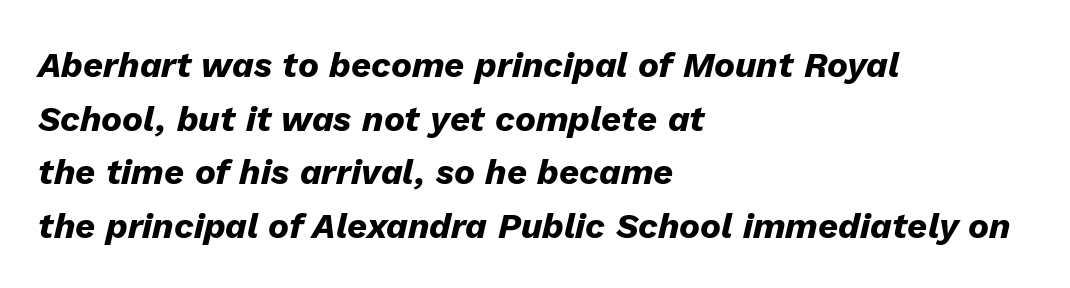
Q: Is the text bold? A: Yes.
Q: Is the text italic (slanted)? A: Yes, it leans right by about 13 degrees.
Q: Is the text underlined? A: No.
Q: How is the paragraph aligned? A: Left-aligned.
Q: Is the spacing between letters normal or unusually wide? A: Normal.
Q: Is the spacing between lines tight, normal or loose? A: Normal.
Q: Width (condensed, normal, or wide)? A: Normal.
Q: Stroke contrast? A: Low.
Q: x-height? A: Medium.
Q: Monospaced? A: No.
